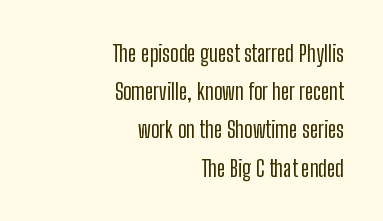
Q: Is the text italic (slanted)? A: No, it is upright.
Q: Is the text underlined? A: No.
Q: How is the paragraph aligned? A: Right-aligned.
Q: Is the spacing between letters normal or unusually wide? A: Normal.
Q: Is the spacing between lines tight, normal or loose? A: Normal.
